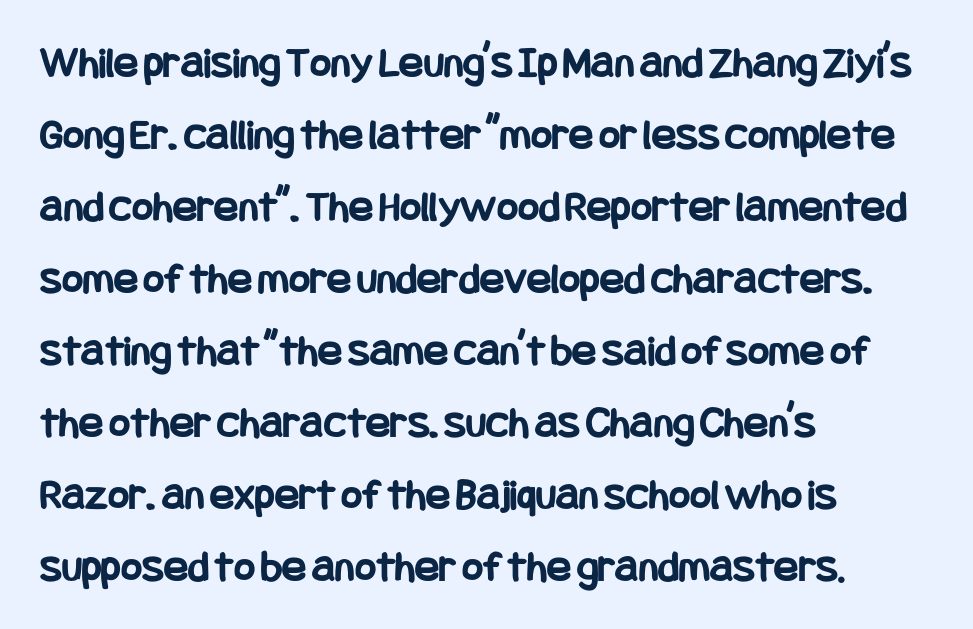
{"serif": "no", "italic": "no", "bold": "yes", "weight": "bold", "width": "condensed", "stroke_contrast": "low", "x_height": "large", "underline": "no", "align": "left", "line_spacing": "normal", "line_spacing_ratio": 1.6, "letter_spacing": "normal", "letter_spacing_em": 0.0, "glyph_px": 45}
